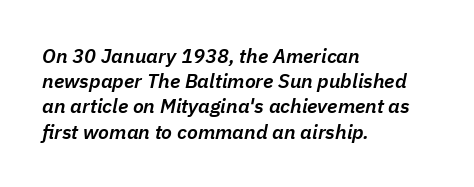
Q: Is the text bold? A: Semi-bold.
Q: Is the text italic (slanted)? A: Yes, it leans right by about 11 degrees.
Q: Is the text underlined? A: No.
Q: How is the paragraph aligned? A: Left-aligned.
Q: Is the spacing between letters normal or unusually wide? A: Normal.
Q: Is the spacing between lines tight, normal or loose? A: Normal.
